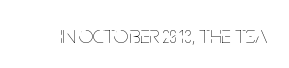
The image shows 25 px text type, upright; set normal letter spacing, not underlined.
